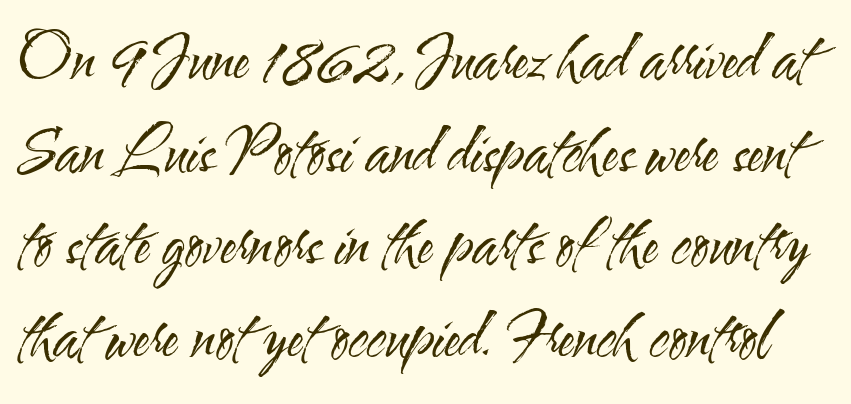
The image shows 61 px regular-weight, condensed sans-serif type; set normal line spacing (1.52x), normal letter spacing, not underlined; medium stroke contrast and a small x-height.
